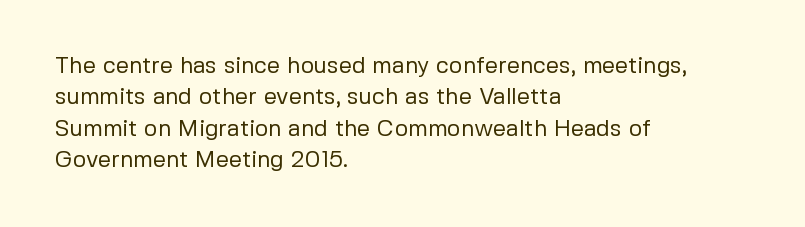
The image shows 23 px text type, upright; set left-aligned, normal line spacing (1.36x), normal letter spacing, not underlined.
